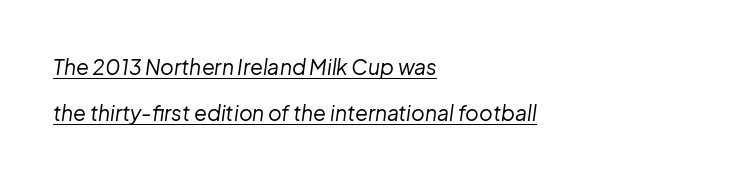
The letters sit at their default tracking, neither squeezed nor spread. Students, observe the line beneath the letters — that is underlining. Unbolded letterforms with no extra heft. Notice the wide empty band between every row — that's loose leading.
